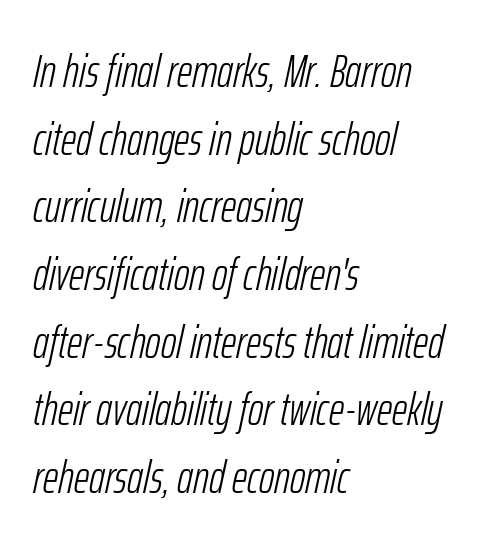
{"italic": "yes", "lean": "right", "slant_degrees": 12, "bold": "no", "weight": "light", "width": "condensed", "stroke_contrast": "low", "x_height": "medium", "monospaced": "no", "underline": "no", "align": "left", "line_spacing": "normal", "line_spacing_ratio": 1.44, "letter_spacing": "normal", "letter_spacing_em": 0.0, "glyph_px": 47}
